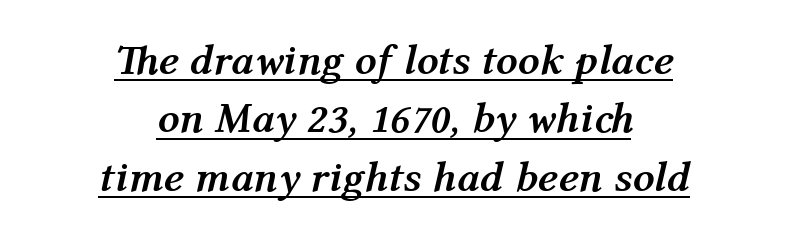
{"italic": "yes", "lean": "right", "slant_degrees": 12, "bold": "yes", "weight": "semibold", "width": "normal", "stroke_contrast": "medium", "x_height": "medium", "monospaced": "no", "underline": "yes", "align": "center", "line_spacing": "normal", "line_spacing_ratio": 1.36, "letter_spacing": "normal", "letter_spacing_em": 0.0, "glyph_px": 43}
